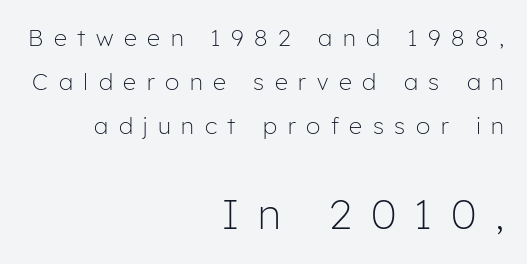
Q: Is the text bold? A: No.
Q: Is the text italic (slanted)? A: No, it is upright.
Q: Is the typeface a serif or a sans-serif typeface? A: Sans-serif.
Q: Is the text underlined? A: No.
Q: How is the paragraph aligned? A: Right-aligned.
Q: Is the spacing between letters normal or unusually wide? A: Unusually wide.
Q: Is the spacing between lines tight, normal or loose? A: Loose.
Q: Which block of text is set in a larger size, the first (top) or the second (bottom)? A: The second (bottom) one.
Q: Width (condensed, normal, or wide)? A: Normal.
Q: Stroke contrast? A: Low.
Q: x-height? A: Medium.
Q: Monospaced? A: No.
